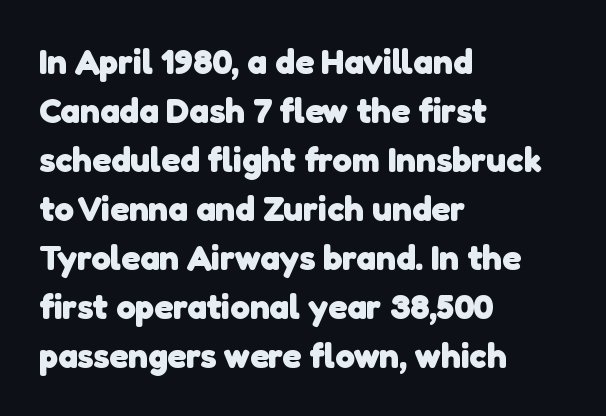
Set as a true bold cut, around the 700 mark. This rendering employs a face without finishing strokes, i.e., a sans-serif. Caption: multi-line text, flush left, ragged right. Look at the tracking — it's just the regular setting, nothing added. The area under the type is left untouched. The face used here is proportionally spaced, like ordinary book or web type.
